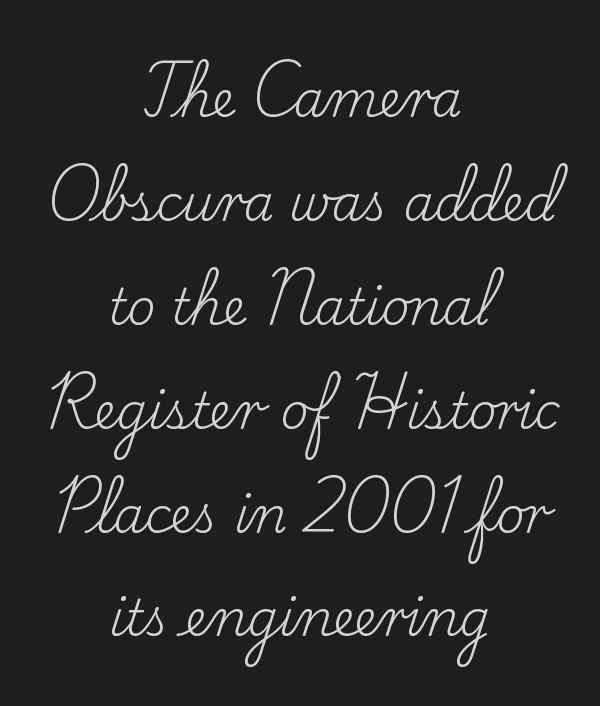
Classification — serif. Honestly, the rows look like they've been pulled way apart. The type is set solid horizontally, with unmodified tracking. Type without underlining. This sample has the flowing, uneven cadence of proportional lettering.
